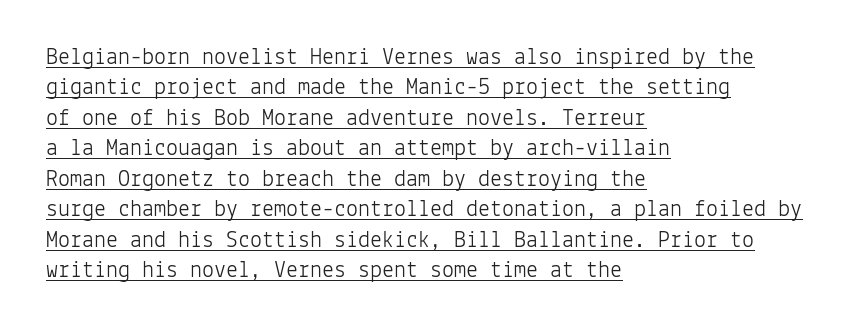
{"italic": "no", "bold": "no", "underline": "yes", "align": "left", "line_spacing": "normal", "line_spacing_ratio": 1.27, "letter_spacing": "normal", "letter_spacing_em": 0.0, "glyph_px": 24}
